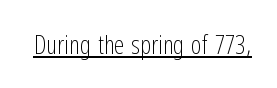
Short note: letters normally spaced. Is this a heavy cut? Hardly; it is regular or lighter. This sample uses an upright cut, with every glyph sitting square on the baseline. Is there an underline? Yes — a line sits under the letters.
